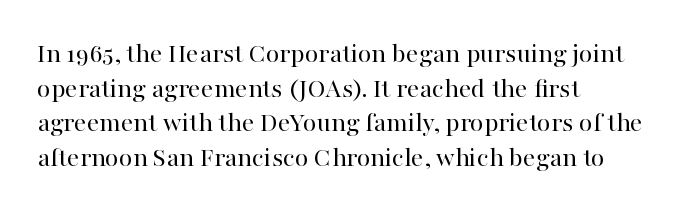
Spacing verdict: proportional, widths tailored to each character. Casual observation: everything's shoved over to the left. Short note: letters normally spaced. Nothing heavy about these letters — not bold at all. When letters stand straight like this, we call the style roman or upright.
